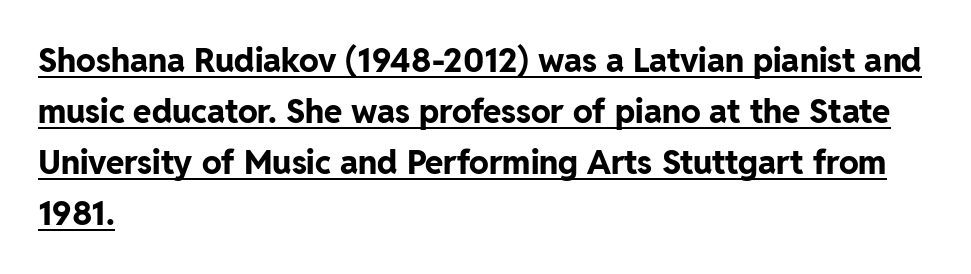
Q: Is the text bold? A: Yes.
Q: Is the text italic (slanted)? A: No, it is upright.
Q: Is the typeface a serif or a sans-serif typeface? A: Sans-serif.
Q: Is the text underlined? A: Yes.
Q: How is the paragraph aligned? A: Left-aligned.
Q: Is the spacing between letters normal or unusually wide? A: Normal.
Q: Is the spacing between lines tight, normal or loose? A: Normal.
Q: Width (condensed, normal, or wide)? A: Normal.
Q: Stroke contrast? A: Low.
Q: x-height? A: Medium.
Q: Monospaced? A: No.
